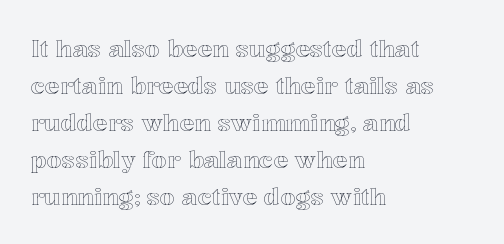
This is roman type, the default non-slanted kind. The lines in this sample share a left origin and differ only in where they stop. Glance below the letters and you will spot only blank space. The line-height multiplier appears to be the usual default. No extra tracking has been applied to these lines.
